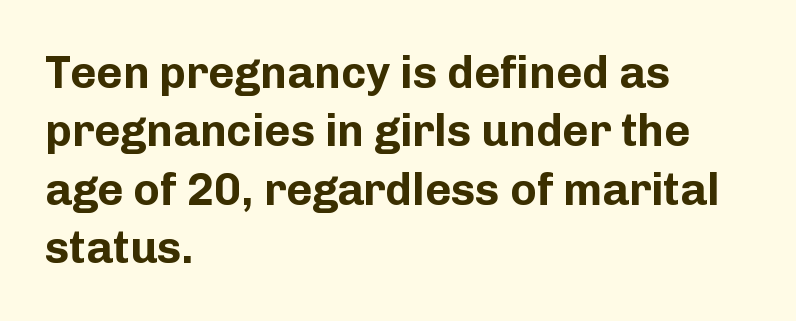
Q: Is the text bold? A: Yes.
Q: Is the text italic (slanted)? A: No, it is upright.
Q: Is the typeface a serif or a sans-serif typeface? A: Sans-serif.
Q: Is the text underlined? A: No.
Q: How is the paragraph aligned? A: Left-aligned.
Q: Is the spacing between letters normal or unusually wide? A: Normal.
Q: Is the spacing between lines tight, normal or loose? A: Normal.
Q: Width (condensed, normal, or wide)? A: Normal.
Q: Stroke contrast? A: Low.
Q: x-height? A: Medium.
Q: Monospaced? A: No.
